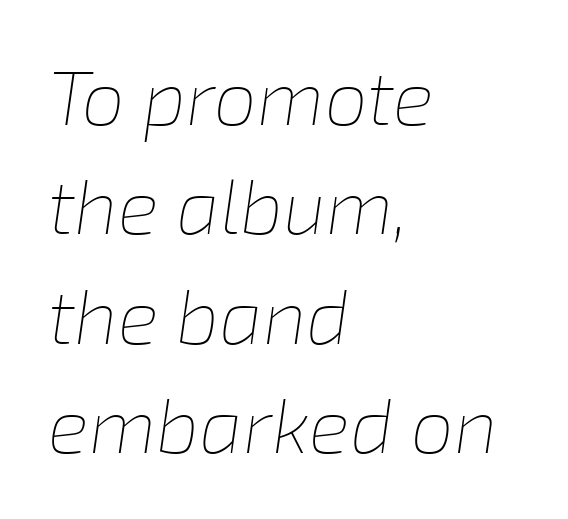
Q: Is the text bold? A: No.
Q: Is the text italic (slanted)? A: Yes, it leans right by about 8 degrees.
Q: Is the text underlined? A: No.
Q: How is the paragraph aligned? A: Left-aligned.
Q: Is the spacing between letters normal or unusually wide? A: Normal.
Q: Is the spacing between lines tight, normal or loose? A: Normal.
Q: Width (condensed, normal, or wide)? A: Normal.
Q: Stroke contrast? A: Low.
Q: x-height? A: Medium.
Q: Monospaced? A: No.
